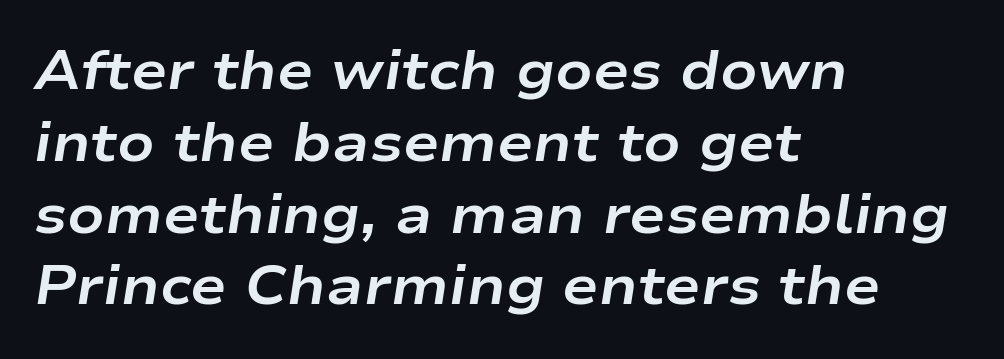
The image shows 54 px bold, wide type, italic (leaning right); set left-aligned, normal line spacing (1.33x), normal letter spacing, not underlined; low stroke contrast and a medium x-height.
